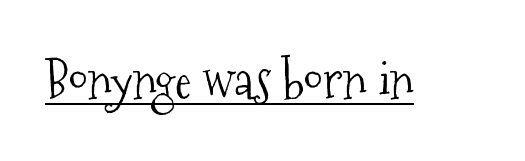
{"serif": "yes", "italic": "no", "bold": "no", "weight": "light", "width": "condensed", "stroke_contrast": "medium", "x_height": "medium", "monospaced": "no", "underline": "yes", "letter_spacing": "normal", "letter_spacing_em": 0.0, "glyph_px": 50}
